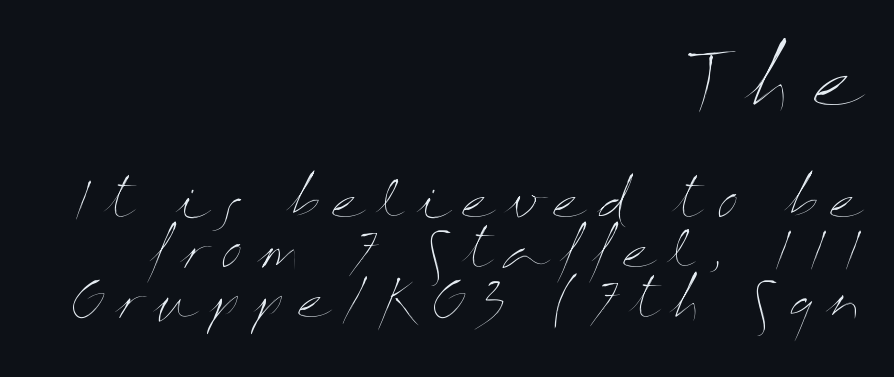
Just letters on the line, the space beneath them empty. Bigger letters appear in the top chunk; the bottom chunk is reduced. Does extra space separate the letters? Yes, quite a lot of it. Interline gaps are noticeably narrow in this sample. Counters stay open thanks to moderate or lighter strokes.
